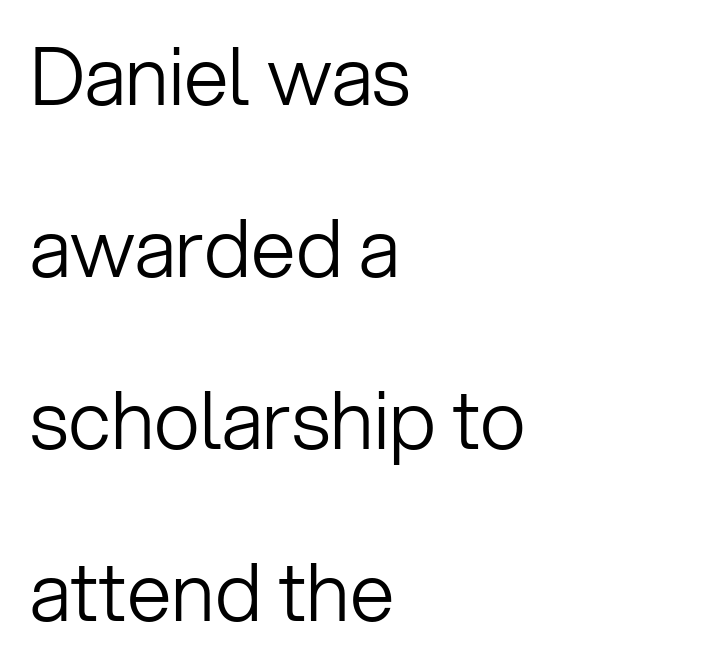
Q: Is the text bold? A: No.
Q: Is the text italic (slanted)? A: No, it is upright.
Q: Is the typeface a serif or a sans-serif typeface? A: Sans-serif.
Q: Is the text underlined? A: No.
Q: How is the paragraph aligned? A: Left-aligned.
Q: Is the spacing between letters normal or unusually wide? A: Normal.
Q: Is the spacing between lines tight, normal or loose? A: Loose.
Q: Width (condensed, normal, or wide)? A: Normal.
Q: Stroke contrast? A: Low.
Q: x-height? A: Medium.
Q: Monospaced? A: No.
